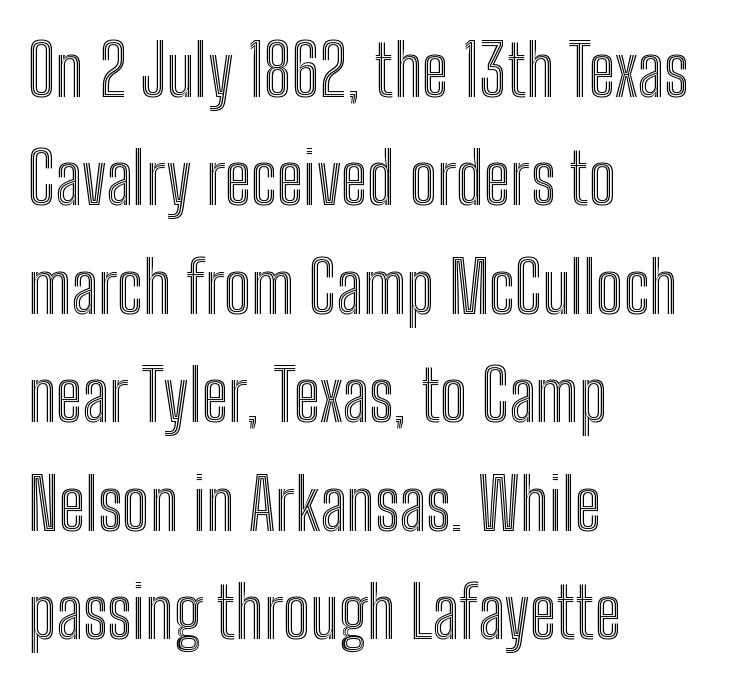
The type is set solid horizontally, with unmodified tracking. Tall strokes in this sample are plumb rather than angled. Think of a printed novel: that variable character pitch is what you see here. Summary of vertical rhythm: regular, with standard interline spacing. The string is rendered with underlining switched off. The rag falls on the right side of this text block.
